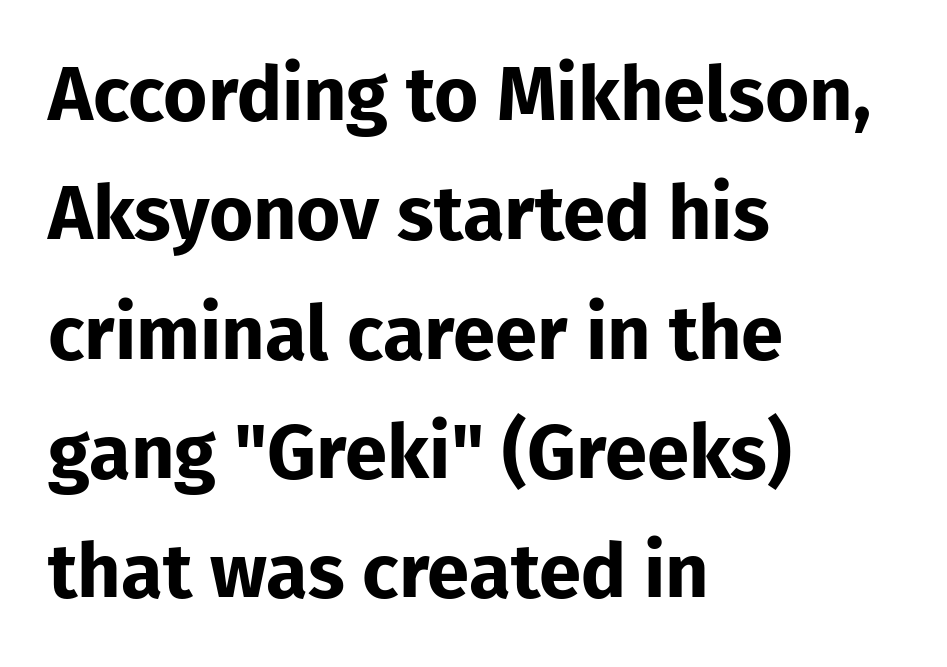
A typesetter would call this proportional, since set widths differ per character. Grotesque or geometric, the face here clearly has no serifs. Characters follow at the spacing the type designer built in. The passage shown stacks its lines at a standard gap.
